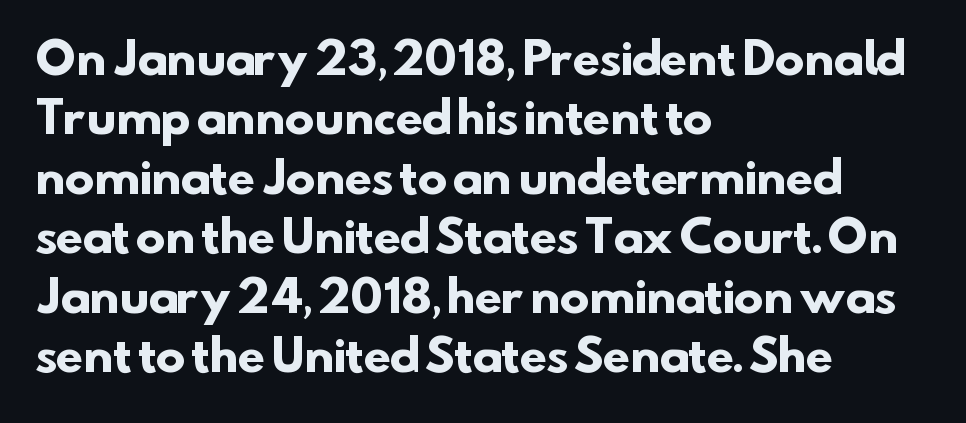
{"serif": "no", "bold": "yes", "weight": "heavy", "width": "normal", "stroke_contrast": "low", "x_height": "small", "monospaced": "no", "underline": "no", "align": "left", "line_spacing": "normal", "line_spacing_ratio": 1.35, "letter_spacing": "normal", "letter_spacing_em": 0.0, "glyph_px": 44}
